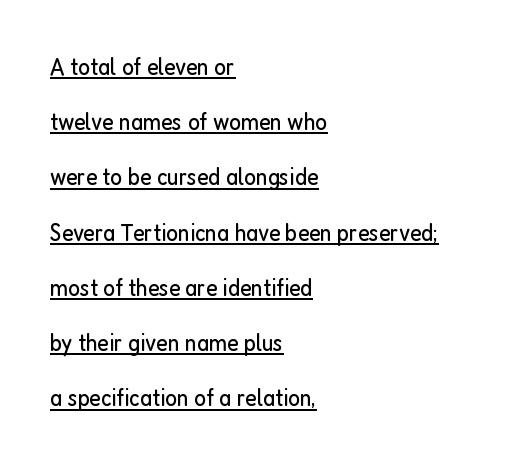
Q: Is the text bold? A: No.
Q: Is the text italic (slanted)? A: No, it is upright.
Q: Is the text underlined? A: Yes.
Q: How is the paragraph aligned? A: Left-aligned.
Q: Is the spacing between letters normal or unusually wide? A: Normal.
Q: Is the spacing between lines tight, normal or loose? A: Loose.
